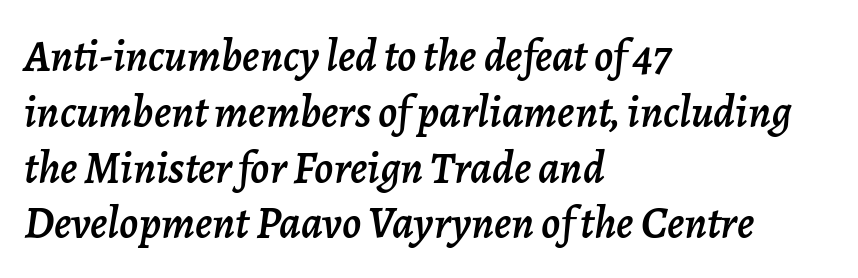
The gap between lines stays unmarked. The rendering anchors every line to the left-hand side. This sample has the flowing, uneven cadence of proportional lettering. An italicized treatment has been applied to the whole sample.
